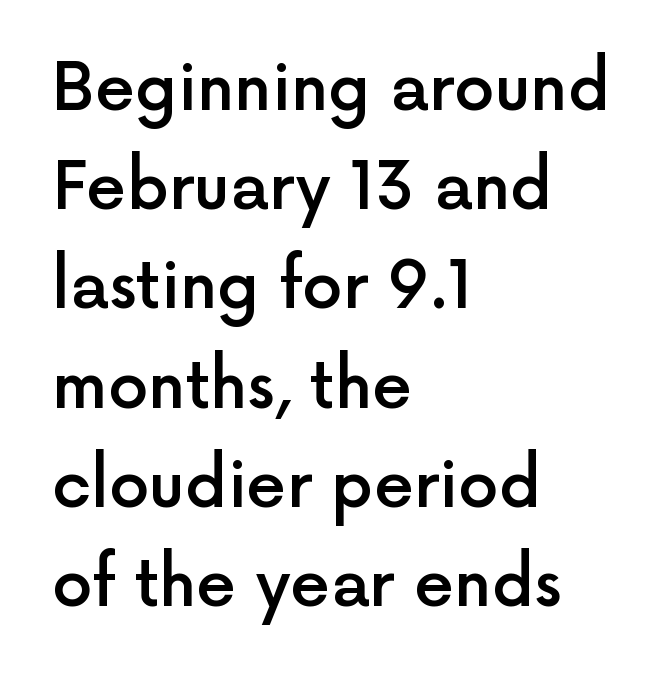
Q: Is the text bold? A: Semi-bold.
Q: Is the text italic (slanted)? A: No, it is upright.
Q: Is the typeface a serif or a sans-serif typeface? A: Sans-serif.
Q: Is the text underlined? A: No.
Q: How is the paragraph aligned? A: Left-aligned.
Q: Is the spacing between letters normal or unusually wide? A: Normal.
Q: Is the spacing between lines tight, normal or loose? A: Normal.
Q: Width (condensed, normal, or wide)? A: Normal.
Q: x-height? A: Medium.
Q: Monospaced? A: No.
